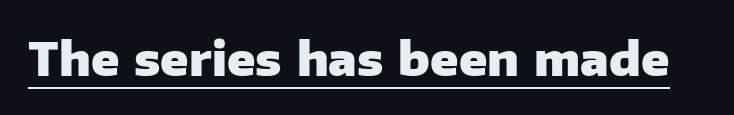
The image shows 46 px heavy sans-serif type, upright; set normal letter spacing, underlined; low stroke contrast and a medium x-height.
